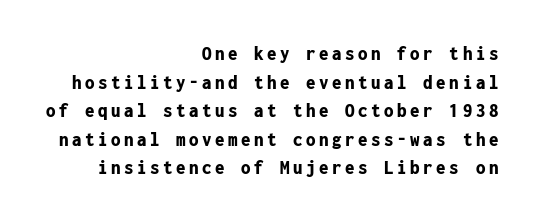
The area under the type is left untouched. The paragraph has a hard right edge and a soft left edge. Typographic density is high because the face is bold. Interline gaps are of average width in this sample. Posture: upright roman.
